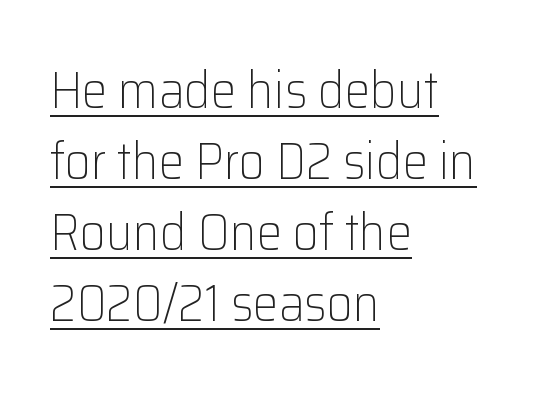
{"serif": "no", "italic": "no", "bold": "no", "weight": "light", "width": "normal", "stroke_contrast": "low", "x_height": "medium", "monospaced": "no", "underline": "yes", "align": "left", "line_spacing": "normal", "line_spacing_ratio": 1.39, "letter_spacing": "normal", "letter_spacing_em": 0.0, "glyph_px": 51}
